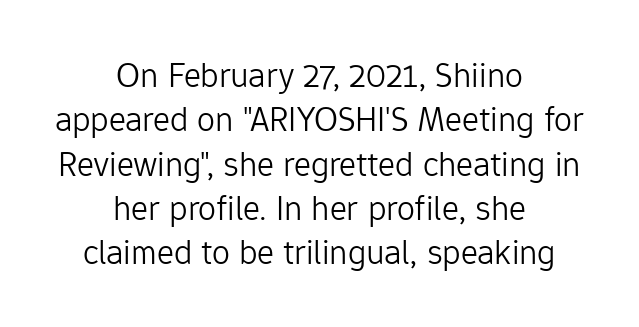
{"serif": "no", "italic": "no", "bold": "no", "weight": "light", "width": "normal", "stroke_contrast": "low", "x_height": "medium", "monospaced": "no", "underline": "no", "align": "center", "line_spacing_ratio": 1.23, "letter_spacing": "normal", "letter_spacing_em": 0.0, "glyph_px": 36}
